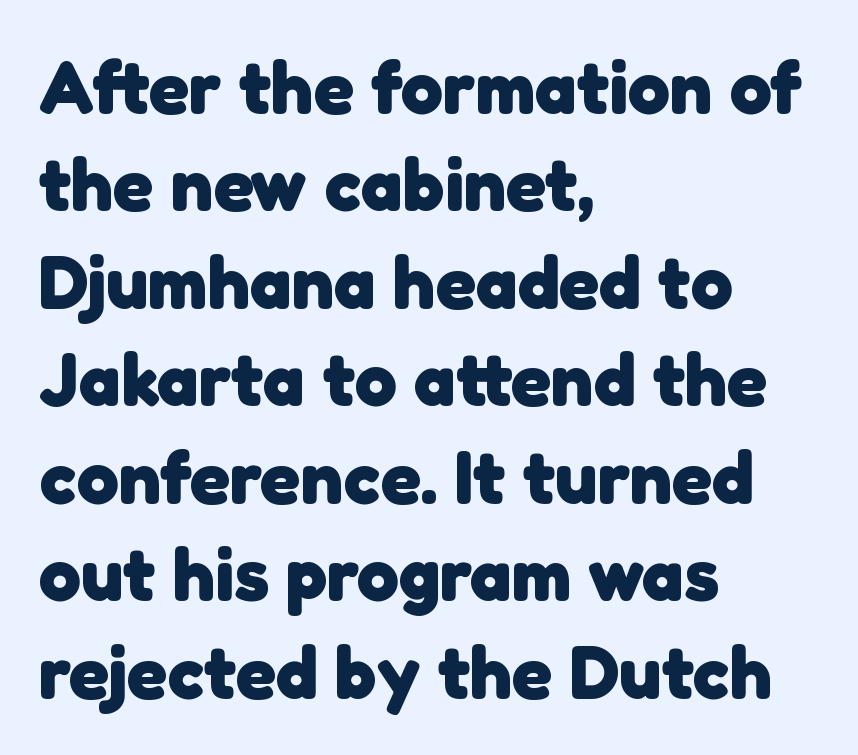
Q: Is the text bold? A: Yes.
Q: Is the typeface a serif or a sans-serif typeface? A: Sans-serif.
Q: Is the text underlined? A: No.
Q: How is the paragraph aligned? A: Left-aligned.
Q: Is the spacing between letters normal or unusually wide? A: Normal.
Q: Is the spacing between lines tight, normal or loose? A: Normal.
Q: Width (condensed, normal, or wide)? A: Normal.
Q: Stroke contrast? A: Low.
Q: x-height? A: Medium.
Q: Monospaced? A: No.
